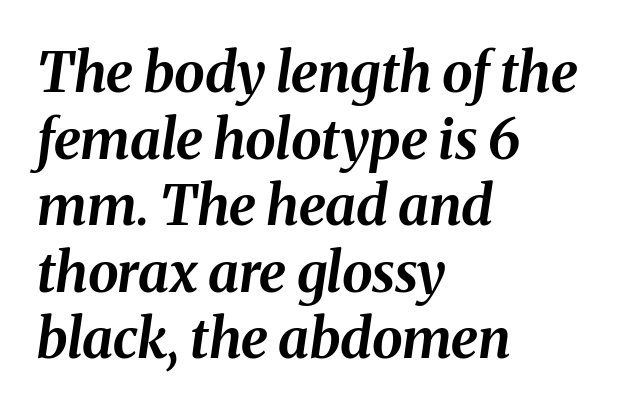
The image shows 55 px bold type, italic (leaning right); set left-aligned, line spacing 1.21x, normal letter spacing, not underlined; medium stroke contrast and a medium x-height.
